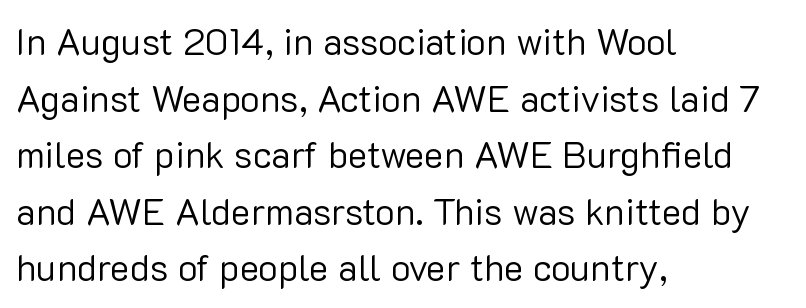
Q: Is the text bold? A: No.
Q: Is the text italic (slanted)? A: No, it is upright.
Q: Is the typeface a serif or a sans-serif typeface? A: Sans-serif.
Q: Is the text underlined? A: No.
Q: How is the paragraph aligned? A: Left-aligned.
Q: Is the spacing between letters normal or unusually wide? A: Normal.
Q: Is the spacing between lines tight, normal or loose? A: Normal.
Q: Width (condensed, normal, or wide)? A: Normal.
Q: Stroke contrast? A: Low.
Q: x-height? A: Medium.
Q: Monospaced? A: No.
